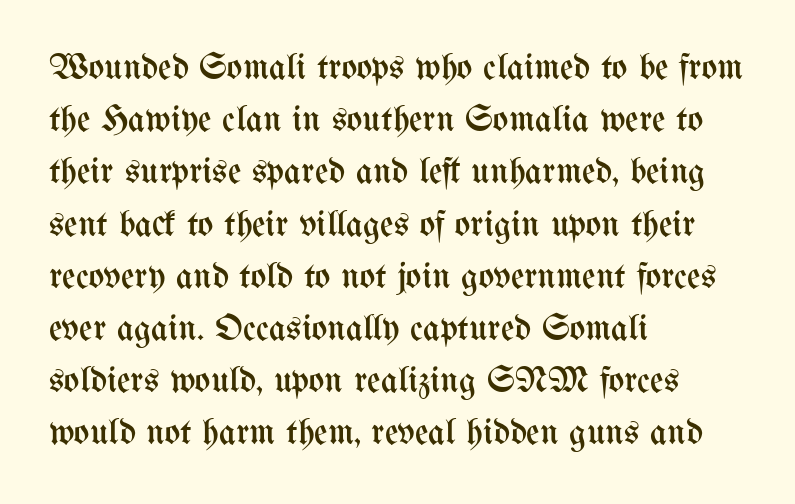
{"italic": "no", "bold": "no", "weight": "regular", "width": "condensed", "stroke_contrast": "medium", "x_height": "medium", "monospaced": "no", "underline": "no", "align": "left", "line_spacing": "normal", "line_spacing_ratio": 1.41, "letter_spacing": "normal", "letter_spacing_em": 0.0, "glyph_px": 37}
